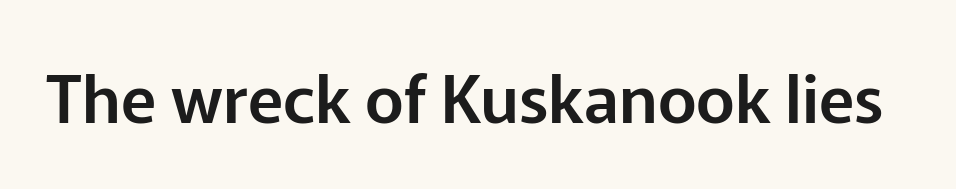
The image shows 66 px sans-serif type, upright; set normal letter spacing, not underlined; low stroke contrast and a medium x-height.
